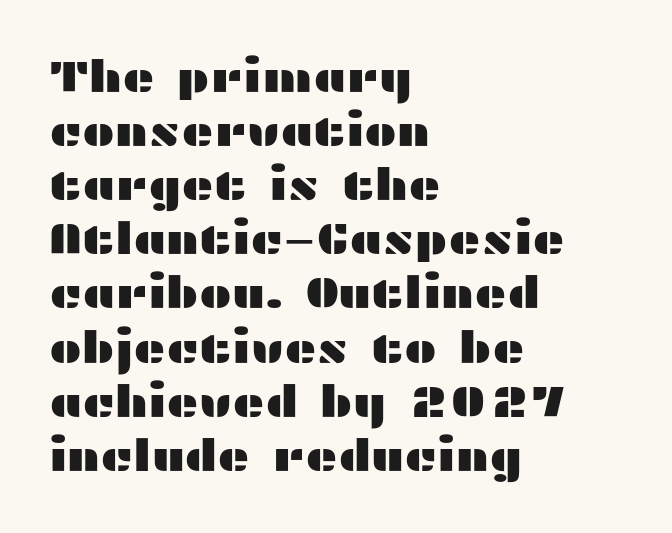
{"serif": "no", "italic": "no", "width": "wide", "stroke_contrast": "medium", "x_height": "medium", "monospaced": "no", "underline": "no", "align": "left", "line_spacing_ratio": 1.23, "letter_spacing": "normal", "letter_spacing_em": 0.0, "glyph_px": 44}
